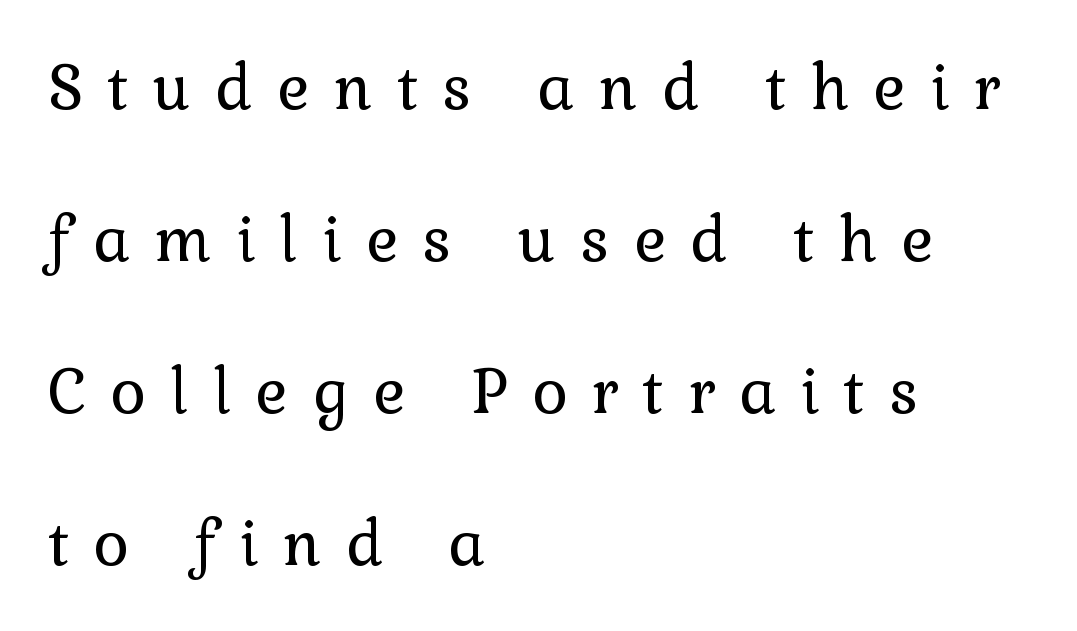
{"serif": "yes", "italic": "no", "bold": "no", "weight": "regular", "width": "normal", "x_height": "medium", "monospaced": "no", "underline": "no", "align": "left", "line_spacing": "loose", "line_spacing_ratio": 2.49, "letter_spacing": "wide", "letter_spacing_em": 0.4, "glyph_px": 61}
